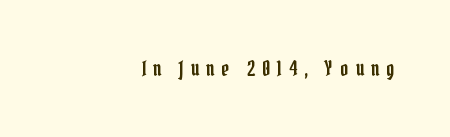
{"italic": "no", "underline": "no", "align": "right", "letter_spacing": "wide", "letter_spacing_em": 0.34, "glyph_px": 20}
